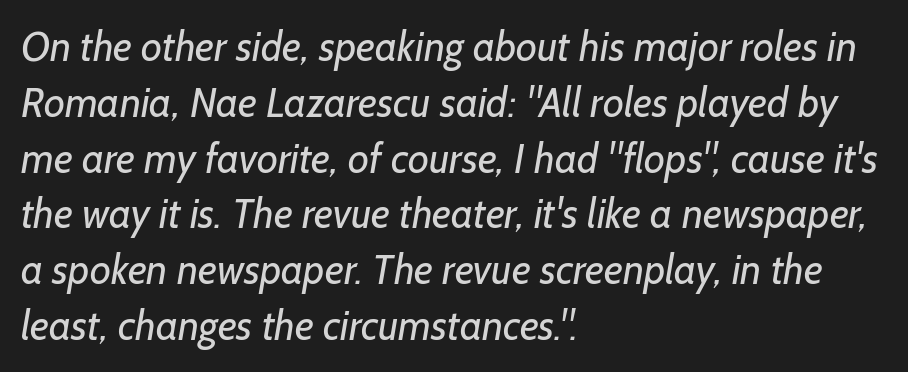
{"serif": "no", "bold": "no", "weight": "regular", "width": "normal", "stroke_contrast": "low", "x_height": "medium", "monospaced": "no", "underline": "no", "align": "left", "line_spacing": "normal", "line_spacing_ratio": 1.36, "letter_spacing": "normal", "letter_spacing_em": 0.0, "glyph_px": 41}
